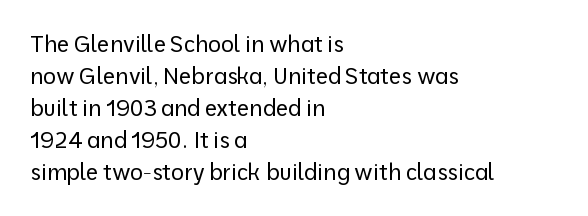
{"italic": "no", "bold": "no", "underline": "no", "align": "left", "line_spacing": "normal", "line_spacing_ratio": 1.45, "letter_spacing": "normal", "letter_spacing_em": 0.0, "glyph_px": 22}
